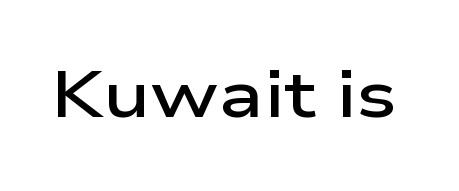
{"serif": "no", "italic": "no", "bold": "semi", "weight": "semibold", "width": "wide", "stroke_contrast": "low", "x_height": "medium", "monospaced": "no", "underline": "no", "letter_spacing": "normal", "letter_spacing_em": 0.0, "glyph_px": 65}
